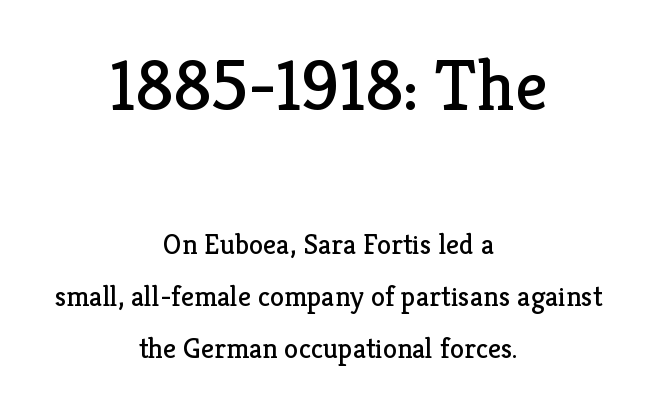
The image shows 72 px regular-weight serif type, upright; set centered, line spacing 1.79x, normal letter spacing, not underlined; the first (top) block is 2.48x larger; low stroke contrast and a medium x-height.
